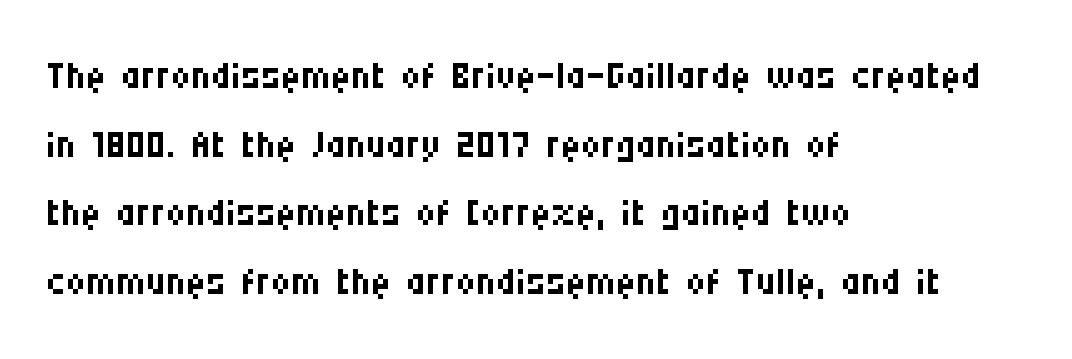
Q: Is the text bold? A: No.
Q: Is the text italic (slanted)? A: No, it is upright.
Q: Is the typeface a serif or a sans-serif typeface? A: Sans-serif.
Q: Is the text underlined? A: No.
Q: How is the paragraph aligned? A: Left-aligned.
Q: Is the spacing between letters normal or unusually wide? A: Normal.
Q: Is the spacing between lines tight, normal or loose? A: Normal.
Q: Width (condensed, normal, or wide)? A: Condensed.
Q: Stroke contrast? A: Medium.
Q: x-height? A: Large.
Q: Monospaced? A: No.
